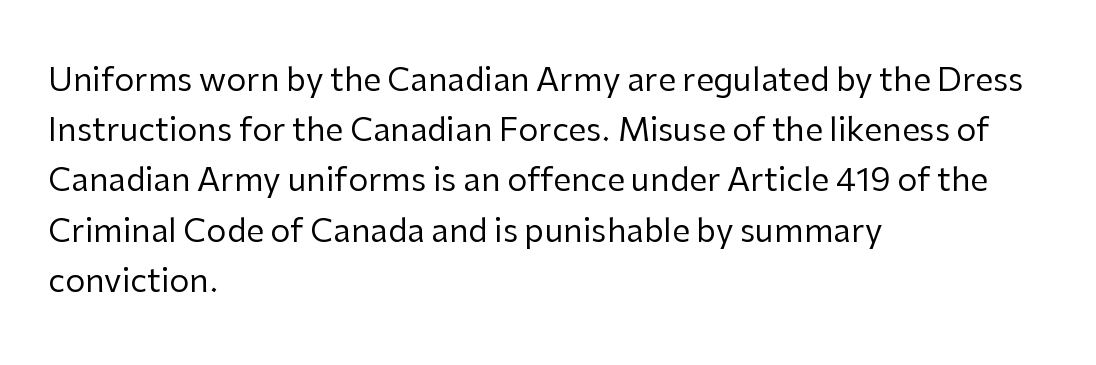
The image shows 32 px regular-weight sans-serif type, upright; set left-aligned, normal line spacing (1.57x), normal letter spacing, not underlined; low stroke contrast and a medium x-height.
